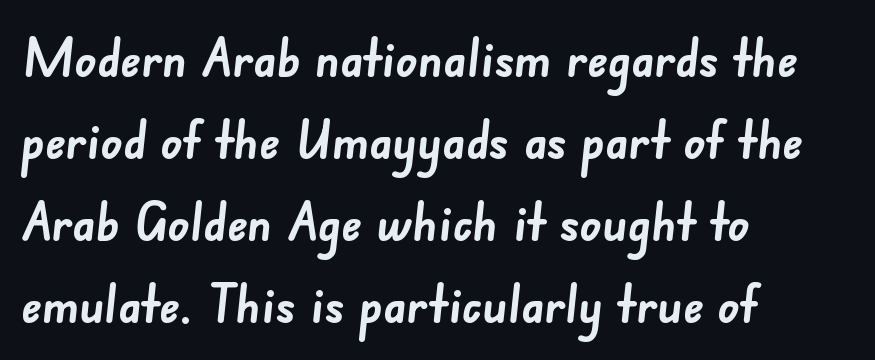
The image shows 53 px semibold sans-serif type; set left-aligned, normal line spacing (1.55x), normal letter spacing, not underlined; low stroke contrast and a small x-height.
